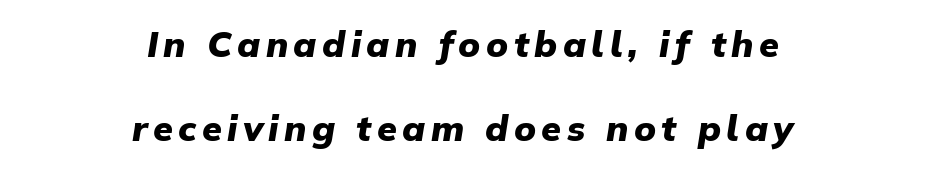
{"italic": "yes", "lean": "right", "slant_degrees": 9, "bold": "yes", "weight": "heavy", "width": "normal", "stroke_contrast": "low", "x_height": "medium", "monospaced": "no", "underline": "no", "align": "center", "line_spacing": "loose", "line_spacing_ratio": 2.32, "glyph_px": 36}
